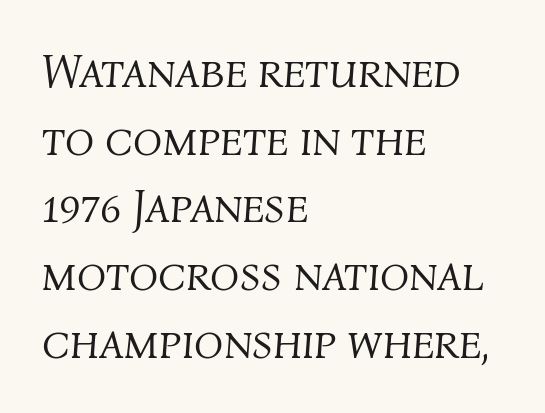
Q: Is the text bold? A: No.
Q: Is the text italic (slanted)? A: Yes, it leans right by about 4 degrees.
Q: Is the text underlined? A: No.
Q: How is the paragraph aligned? A: Left-aligned.
Q: Is the spacing between letters normal or unusually wide? A: Normal.
Q: Is the spacing between lines tight, normal or loose? A: Normal.
Q: Width (condensed, normal, or wide)? A: Normal.
Q: Stroke contrast? A: Medium.
Q: x-height? A: Medium.
Q: Monospaced? A: No.
